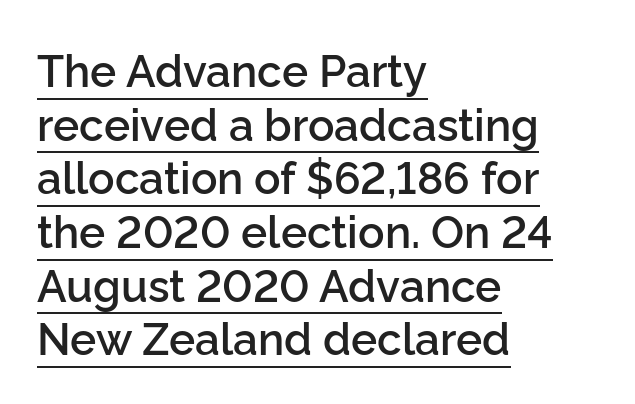
{"serif": "no", "italic": "no", "bold": "semi", "weight": "semibold", "width": "normal", "stroke_contrast": "low", "x_height": "medium", "monospaced": "no", "underline": "yes", "align": "left", "line_spacing_ratio": 1.22, "letter_spacing": "normal", "letter_spacing_em": 0.0, "glyph_px": 44}
